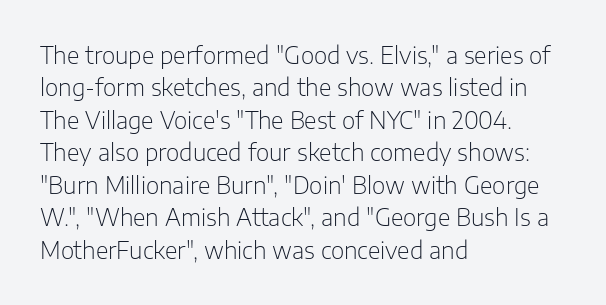
The image shows 23 px text type, upright; set left-aligned, normal line spacing (1.41x), normal letter spacing, not underlined.
